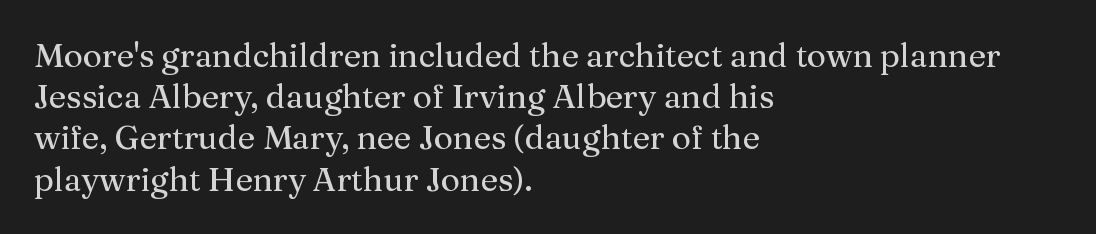
Q: Is the text italic (slanted)? A: No, it is upright.
Q: Is the typeface a serif or a sans-serif typeface? A: Serif.
Q: Is the text underlined? A: No.
Q: How is the paragraph aligned? A: Left-aligned.
Q: Is the spacing between letters normal or unusually wide? A: Normal.
Q: Is the spacing between lines tight, normal or loose? A: Normal.
Q: Width (condensed, normal, or wide)? A: Normal.
Q: Stroke contrast? A: Medium.
Q: x-height? A: Medium.
Q: Monospaced? A: No.
